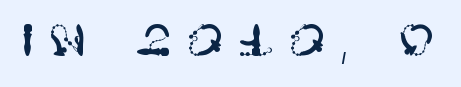
Q: Is the text italic (slanted)? A: No, it is upright.
Q: Is the typeface a serif or a sans-serif typeface? A: Sans-serif.
Q: Is the text underlined? A: No.
Q: Is the spacing between letters normal or unusually wide? A: Unusually wide.
Q: Width (condensed, normal, or wide)? A: Normal.
Q: Stroke contrast? A: High.
Q: x-height? A: Large.
